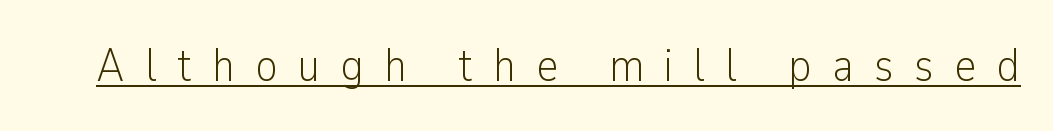
The image shows 47 px light, condensed sans-serif type, upright; set unusually wide letter spacing (+0.43 em), underlined; low stroke contrast and a medium x-height.
